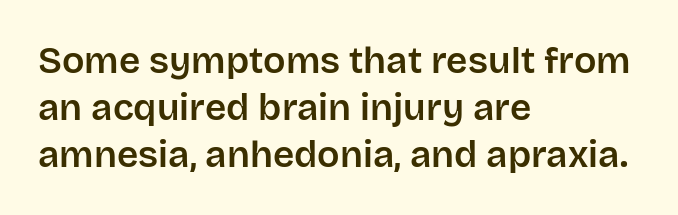
{"serif": "no", "italic": "no", "width": "normal", "stroke_contrast": "low", "x_height": "large", "monospaced": "no", "underline": "no", "align": "left", "line_spacing": "normal", "line_spacing_ratio": 1.27, "letter_spacing": "normal", "letter_spacing_em": 0.0, "glyph_px": 37}
